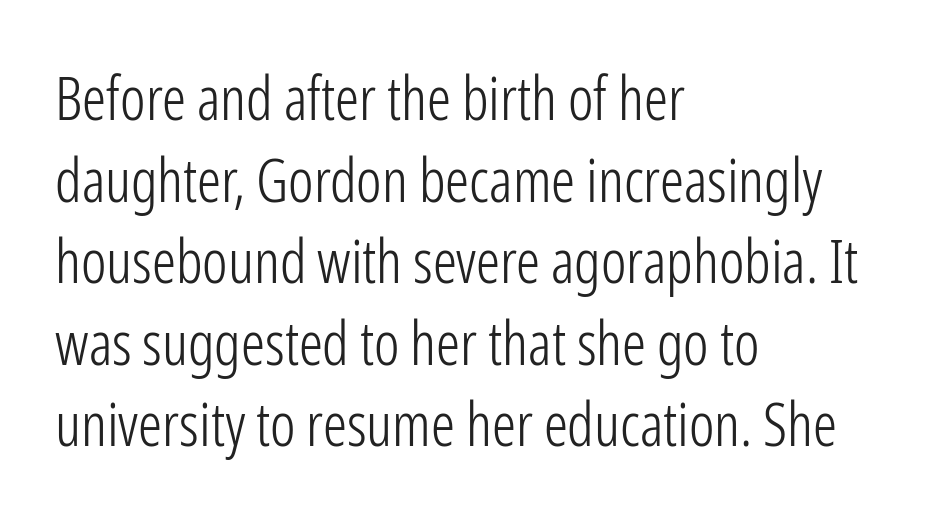
The image shows 60 px light, condensed sans-serif type, upright; set left-aligned, normal line spacing (1.36x), normal letter spacing, not underlined; low stroke contrast and a medium x-height.
